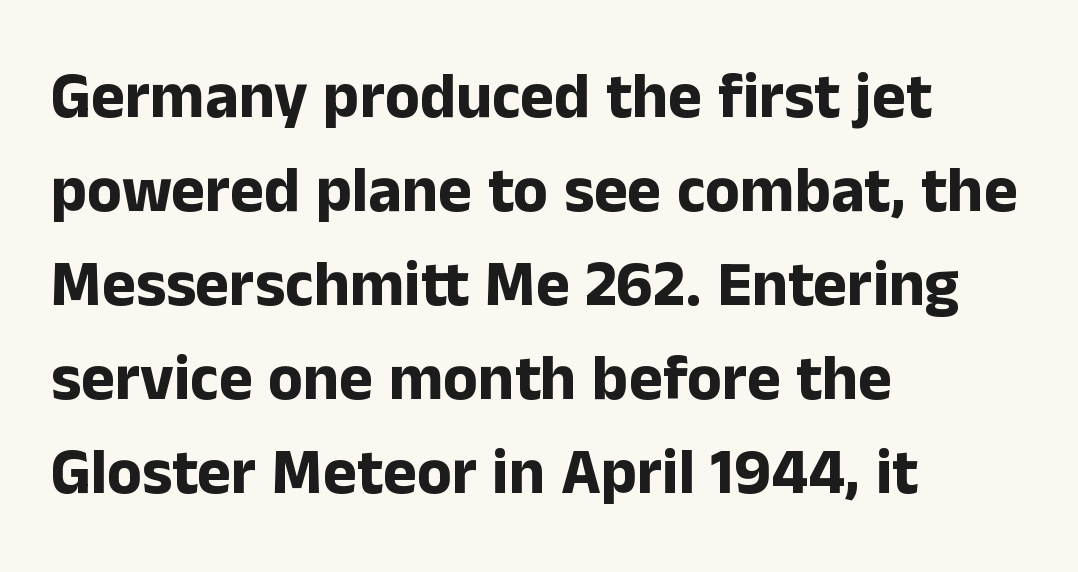
{"serif": "no", "italic": "no", "bold": "yes", "weight": "bold", "width": "normal", "stroke_contrast": "low", "x_height": "medium", "monospaced": "no", "underline": "no", "align": "left", "line_spacing": "normal", "line_spacing_ratio": 1.47, "letter_spacing": "normal", "letter_spacing_em": 0.0, "glyph_px": 64}
